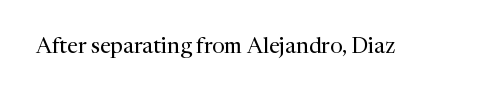
{"italic": "no", "bold": "no", "underline": "no", "letter_spacing": "normal", "letter_spacing_em": 0.0, "glyph_px": 22}
